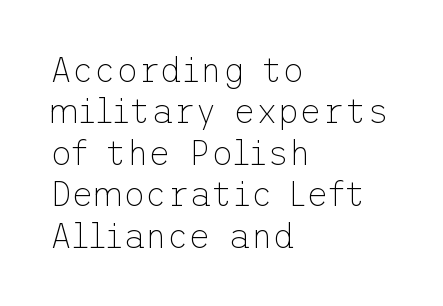
{"serif": "no", "italic": "no", "bold": "no", "weight": "thin", "width": "normal", "stroke_contrast": "low", "x_height": "medium", "underline": "no", "align": "left", "line_spacing_ratio": 1.22, "letter_spacing": "normal", "letter_spacing_em": 0.0, "glyph_px": 34}
